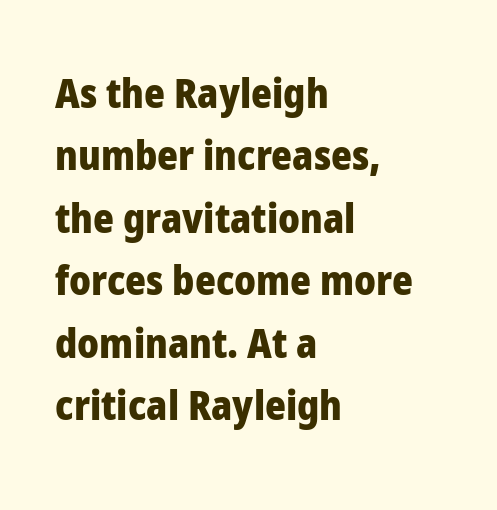
{"serif": "no", "italic": "no", "bold": "yes", "weight": "heavy", "width": "normal", "stroke_contrast": "low", "x_height": "medium", "monospaced": "no", "underline": "no", "align": "left", "line_spacing": "normal", "line_spacing_ratio": 1.56, "letter_spacing": "normal", "letter_spacing_em": 0.0, "glyph_px": 40}
